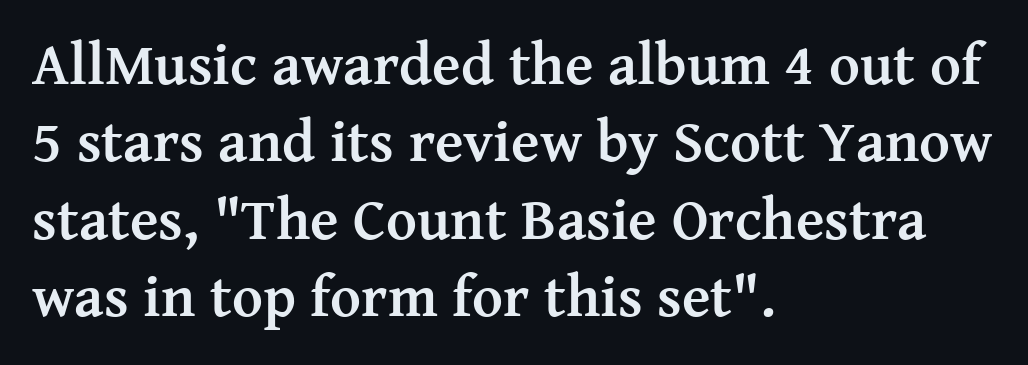
Does extra space separate the letters? No, they use regular spacing. The foot of each line stays bare and open. Typesetter's note: full bold, strokes at maximum text heaviness. Think of a printed novel: that variable character pitch is what you see here. All the whitespace from short lines collects on the right.
